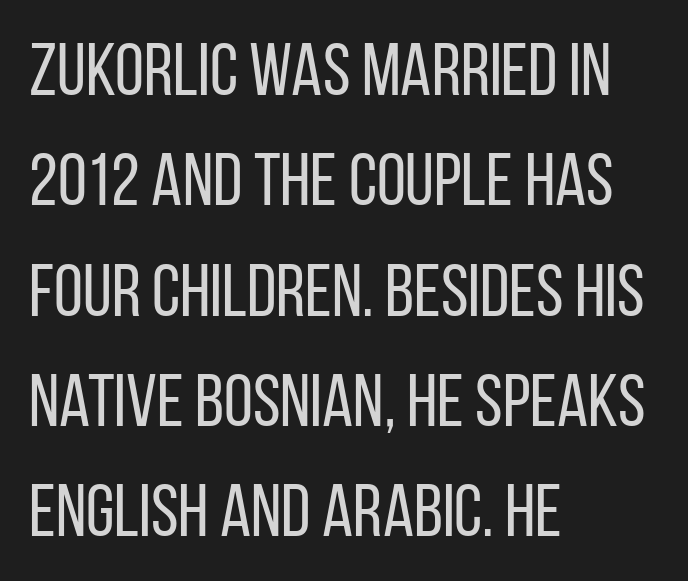
These lines are rendered in a variable-pitch font. Type style note: lacks serifs. The passage shown is not bold in any degree. Compared with a centered layout, this one pins lines to the left instead. The gap between lines stays unmarked. The letterforms sit shoulder to shoulder at normal distance.
